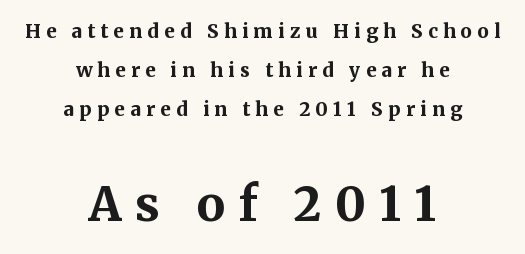
The image shows 47 px bold serif type, upright; set centered, loose line spacing (2.06x), unusually wide letter spacing (+0.28 em), not underlined; the second (bottom) block is 2.47x larger; medium stroke contrast and a medium x-height.
